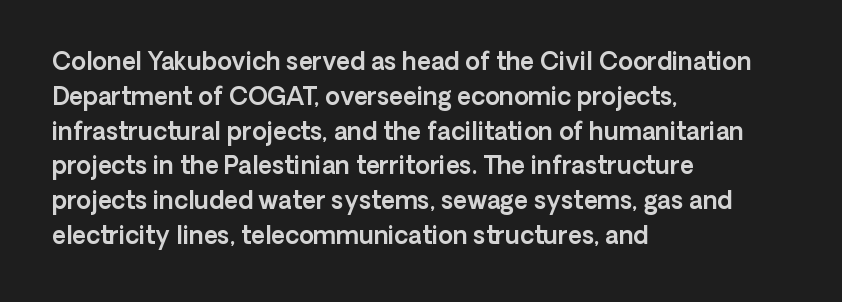
Q: Is the text italic (slanted)? A: No, it is upright.
Q: Is the text underlined? A: No.
Q: How is the paragraph aligned? A: Left-aligned.
Q: Is the spacing between letters normal or unusually wide? A: Normal.
Q: Is the spacing between lines tight, normal or loose? A: Normal.
